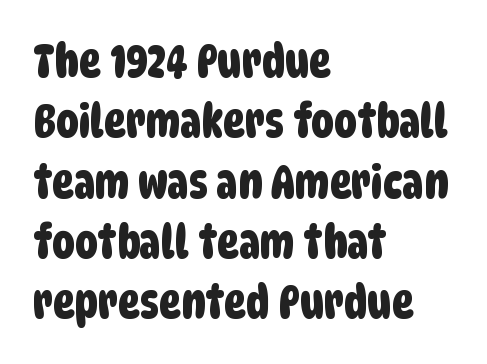
The image shows 46 px condensed sans-serif type; set left-aligned, normal line spacing (1.31x), normal letter spacing, not underlined; low stroke contrast and a large x-height.
